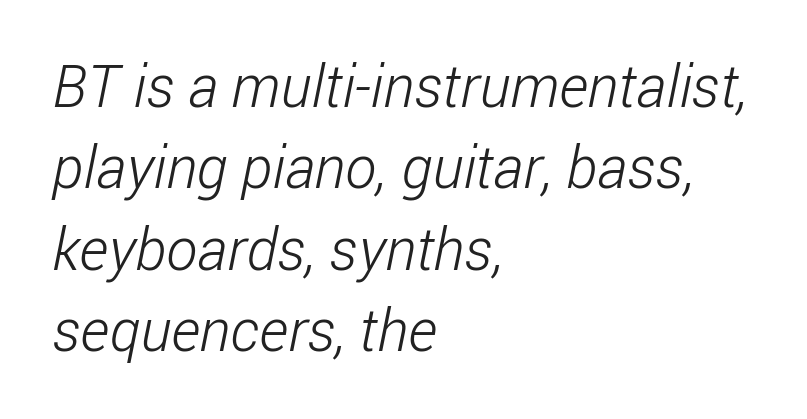
The image shows 59 px light, condensed sans-serif type; set left-aligned, normal line spacing (1.38x), normal letter spacing, not underlined; low stroke contrast and a medium x-height.
